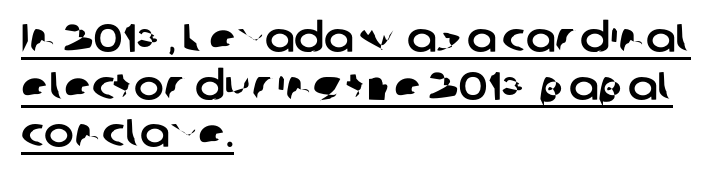
The image shows 40 px sans-serif type; set left-aligned, line spacing 1.19x, normal letter spacing, underlined; low stroke contrast and a medium x-height.
